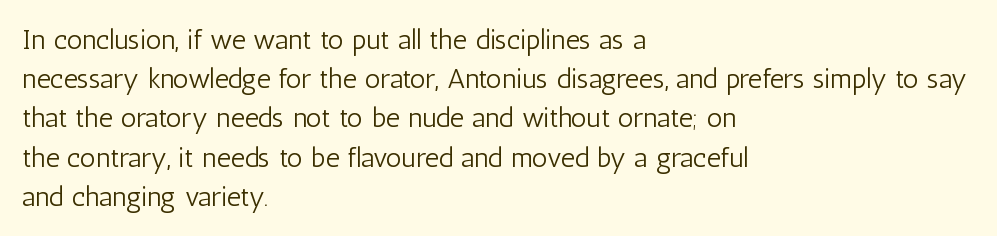
Q: Is the text bold? A: No.
Q: Is the text italic (slanted)? A: No, it is upright.
Q: Is the typeface a serif or a sans-serif typeface? A: Sans-serif.
Q: Is the text underlined? A: No.
Q: How is the paragraph aligned? A: Left-aligned.
Q: Is the spacing between letters normal or unusually wide? A: Normal.
Q: Is the spacing between lines tight, normal or loose? A: Normal.
Q: Width (condensed, normal, or wide)? A: Condensed.
Q: Stroke contrast? A: Low.
Q: x-height? A: Medium.
Q: Monospaced? A: No.
